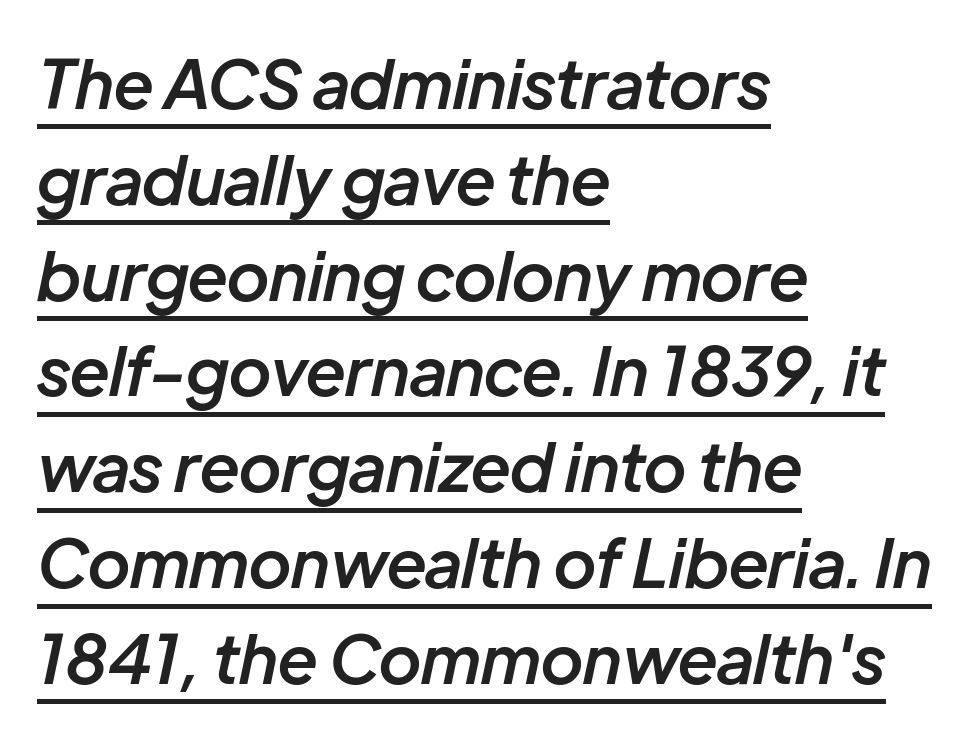
Q: Is the text bold? A: Semi-bold.
Q: Is the text italic (slanted)? A: Yes, it leans right by about 12 degrees.
Q: Is the text underlined? A: Yes.
Q: How is the paragraph aligned? A: Left-aligned.
Q: Is the spacing between letters normal or unusually wide? A: Normal.
Q: Is the spacing between lines tight, normal or loose? A: Normal.
Q: Width (condensed, normal, or wide)? A: Normal.
Q: Stroke contrast? A: Low.
Q: x-height? A: Medium.
Q: Monospaced? A: No.
